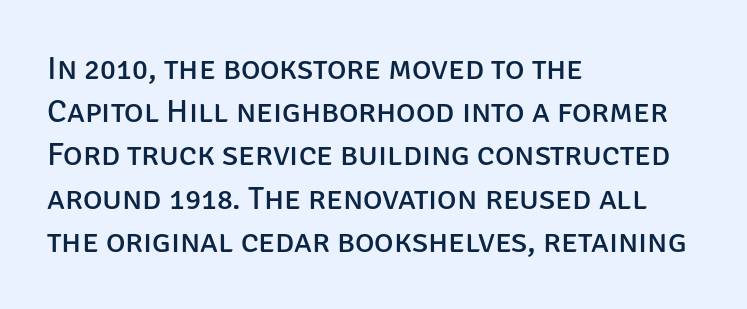
{"serif": "no", "italic": "no", "bold": "no", "weight": "regular", "width": "normal", "stroke_contrast": "low", "x_height": "large", "monospaced": "no", "underline": "no", "align": "left", "line_spacing": "normal", "line_spacing_ratio": 1.31, "letter_spacing": "normal", "letter_spacing_em": 0.0, "glyph_px": 33}
